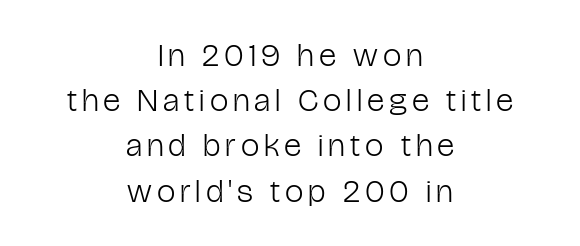
The image shows 33 px light, condensed sans-serif type, upright; set centered, normal line spacing (1.37x), not underlined; low stroke contrast and a medium x-height.
